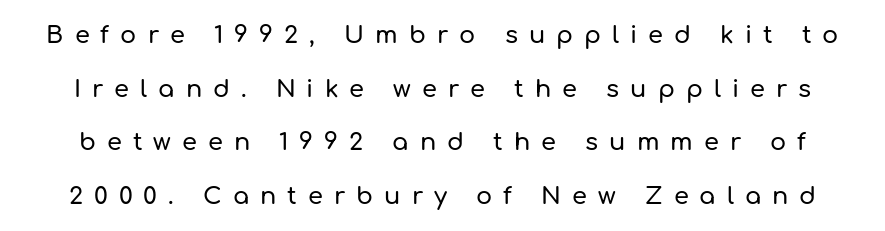
{"italic": "no", "underline": "no", "line_spacing": "loose", "line_spacing_ratio": 2.23, "letter_spacing": "wide", "letter_spacing_em": 0.46, "glyph_px": 24}
